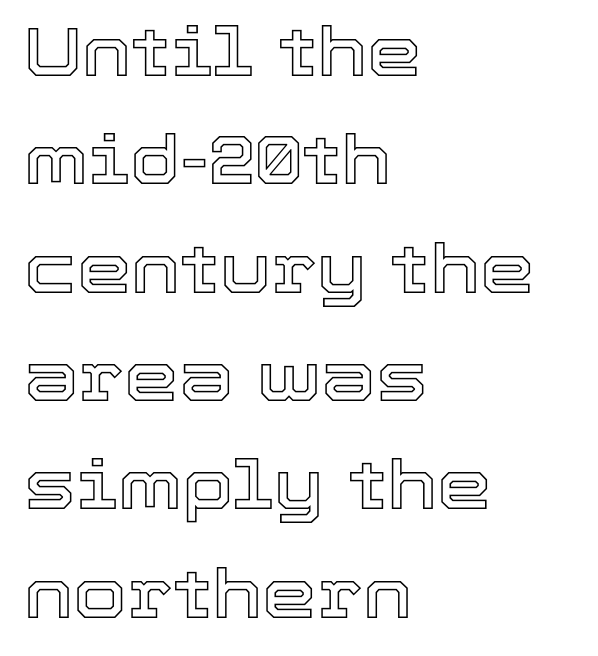
This sample is left-justified, so line endings fall wherever the words run out. Words appear dense and cohesive because spacing is normal. Descender tails drop into unmarked territory. Horizontal bands of white between lines are of average thickness. Ascenders rise straight up at ninety degrees. Note the varied advance widths — an 'i' is clearly narrower than an 'm'.
